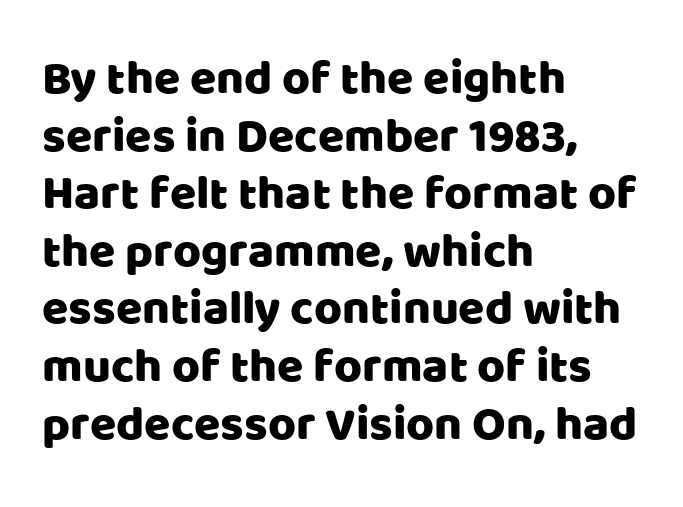
{"serif": "no", "italic": "no", "width": "normal", "stroke_contrast": "low", "x_height": "large", "monospaced": "no", "underline": "no", "align": "left", "line_spacing_ratio": 1.2, "letter_spacing": "normal", "letter_spacing_em": 0.0, "glyph_px": 48}
